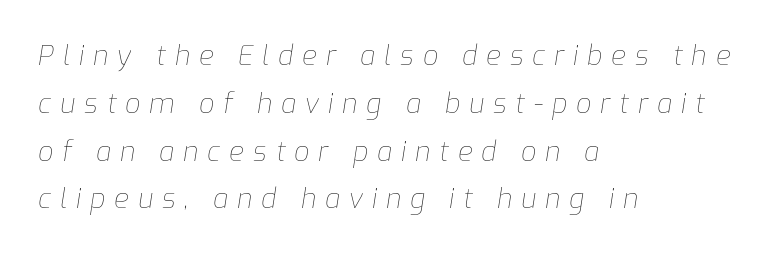
The image shows 27 px text type, italic (leaning right); set left-aligned, line spacing 1.77x, unusually wide letter spacing (+0.33 em), not underlined.
